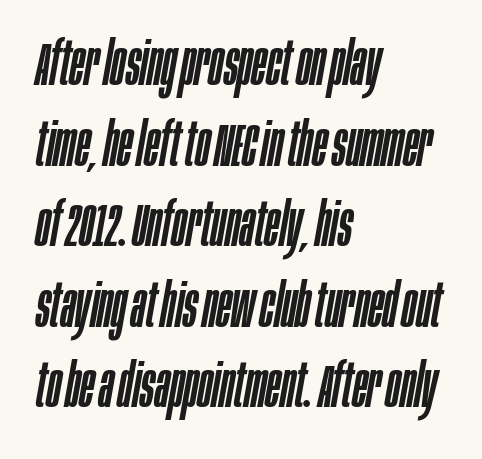
{"italic": "yes", "lean": "right", "slant_degrees": 10, "width": "condensed", "stroke_contrast": "low", "x_height": "large", "monospaced": "no", "underline": "no", "align": "left", "line_spacing": "normal", "line_spacing_ratio": 1.32, "letter_spacing": "normal", "letter_spacing_em": 0.0, "glyph_px": 61}
